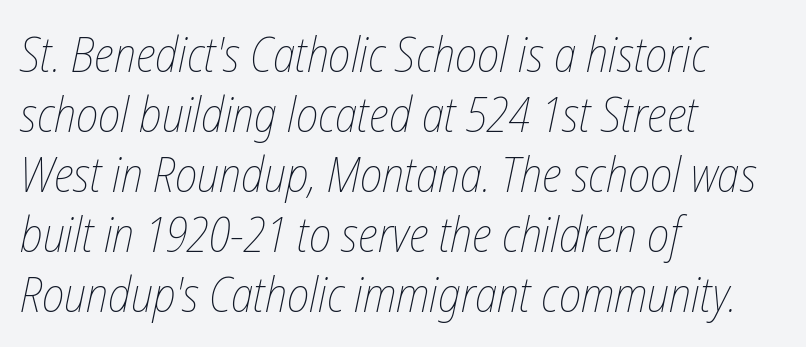
{"italic": "yes", "lean": "right", "slant_degrees": 12, "bold": "no", "weight": "thin", "width": "condensed", "stroke_contrast": "low", "x_height": "medium", "monospaced": "no", "underline": "no", "align": "left", "line_spacing": "normal", "line_spacing_ratio": 1.25, "letter_spacing": "normal", "letter_spacing_em": 0.0, "glyph_px": 48}
